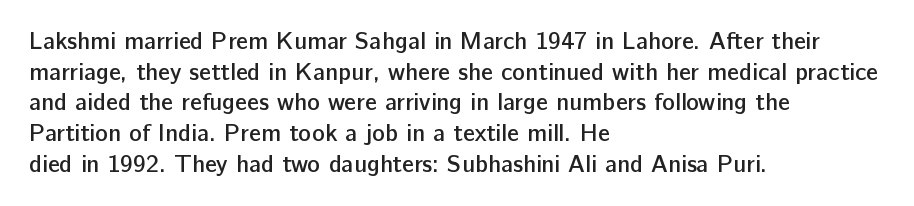
Each word holds together tightly as a unit, with standard inter-letter gaps. Check the space under the baseline: it is left empty. The paragraph has a hard left edge and a soft right edge. Posture: straight, roman, zero tilt. The vertical gap from one line to the next is medium. Notice the strokes are somewhat thickened but not fully heavy: this is a semibold.
